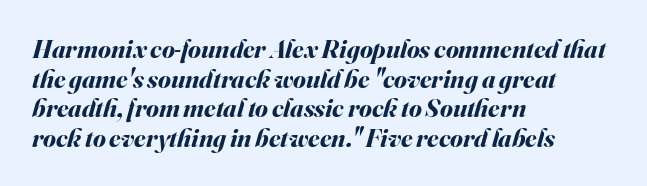
{"italic": "yes", "lean": "right", "slant_degrees": 16, "bold": "yes", "underline": "no", "align": "left", "line_spacing": "tight", "line_spacing_ratio": 1.14, "letter_spacing": "normal", "letter_spacing_em": 0.0, "glyph_px": 26}
